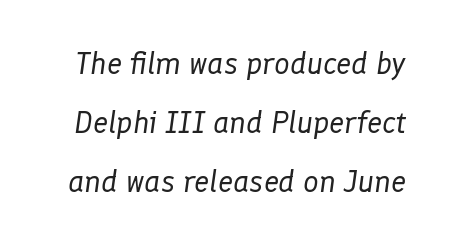
Q: Is the text bold? A: No.
Q: Is the text italic (slanted)? A: Yes, it leans right by about 8 degrees.
Q: Is the text underlined? A: No.
Q: Is the spacing between letters normal or unusually wide? A: Normal.
Q: Is the spacing between lines tight, normal or loose? A: Loose.
Q: Width (condensed, normal, or wide)? A: Normal.
Q: Stroke contrast? A: Low.
Q: x-height? A: Medium.
Q: Monospaced? A: No.
